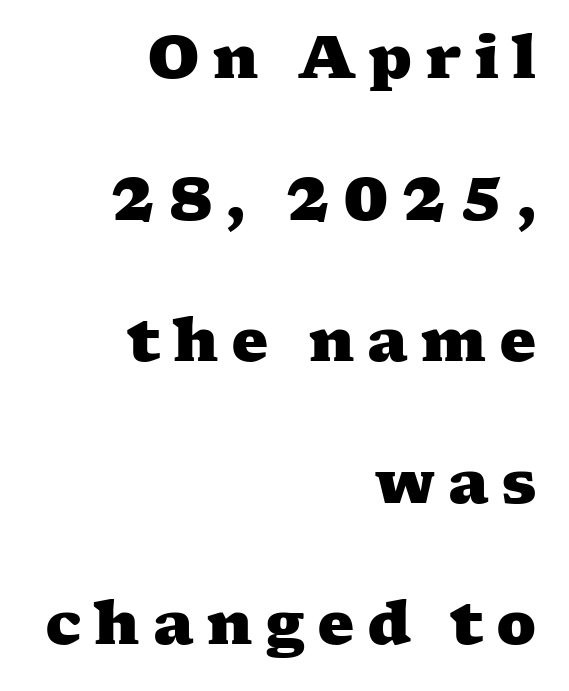
The image shows 59 px heavy, wide serif type; set right-aligned, loose line spacing (2.4x), unusually wide letter spacing (+0.21 em), not underlined; medium stroke contrast and a medium x-height.
